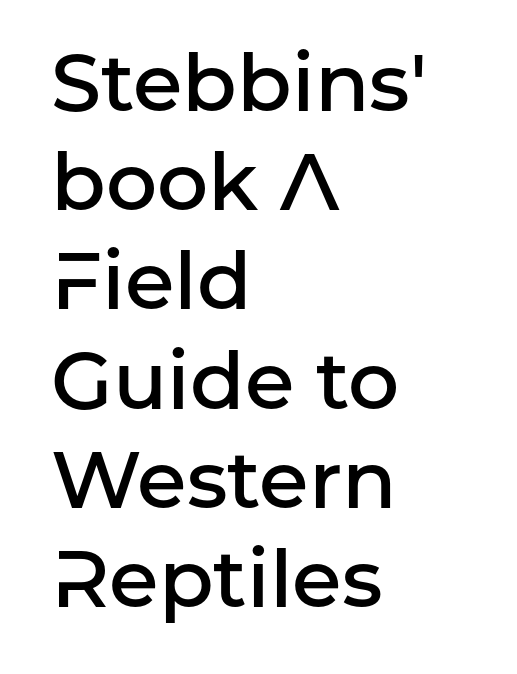
Q: Is the text bold? A: Semi-bold.
Q: Is the text italic (slanted)? A: No, it is upright.
Q: Is the typeface a serif or a sans-serif typeface? A: Sans-serif.
Q: Is the text underlined? A: No.
Q: How is the paragraph aligned? A: Left-aligned.
Q: Is the spacing between letters normal or unusually wide? A: Normal.
Q: Width (condensed, normal, or wide)? A: Normal.
Q: Stroke contrast? A: Low.
Q: x-height? A: Medium.
Q: Monospaced? A: No.
